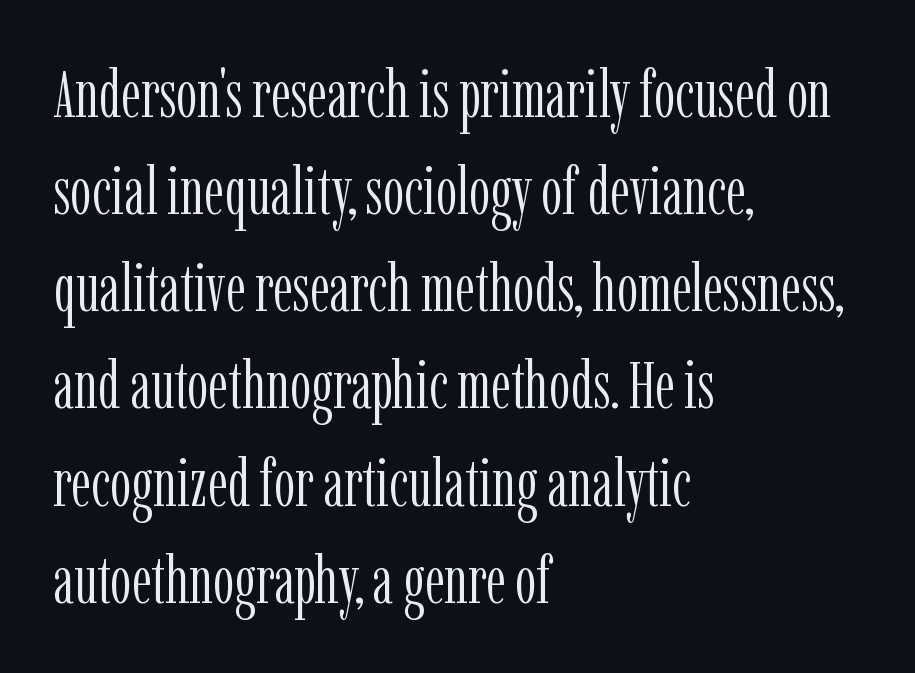
The image shows 67 px light, condensed serif type, upright; set left-aligned, normal line spacing (1.45x), normal letter spacing, not underlined; low stroke contrast and a medium x-height.
